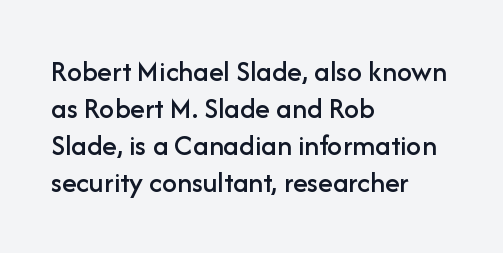
The letters stand upright; this is a roman face. Each word holds together tightly as a unit, with standard inter-letter gaps. The passage shown is typed in a proportional face where columns would drift. The baseline area is clear.
